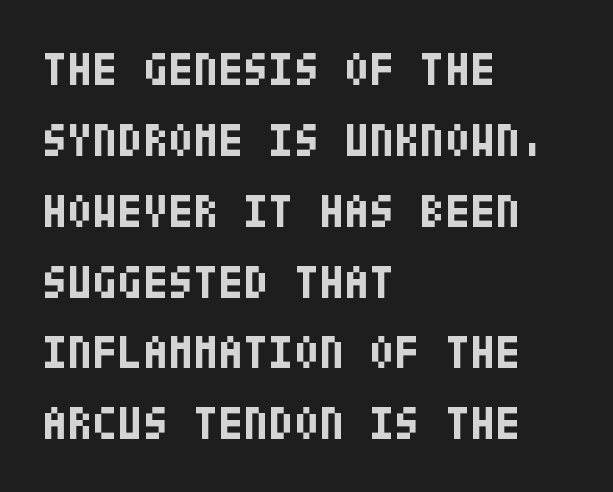
{"serif": "no", "italic": "no", "bold": "yes", "weight": "bold", "width": "condensed", "stroke_contrast": "low", "x_height": "large", "underline": "no", "align": "left", "line_spacing": "normal", "line_spacing_ratio": 1.54, "letter_spacing": "normal", "letter_spacing_em": 0.0, "glyph_px": 46}
